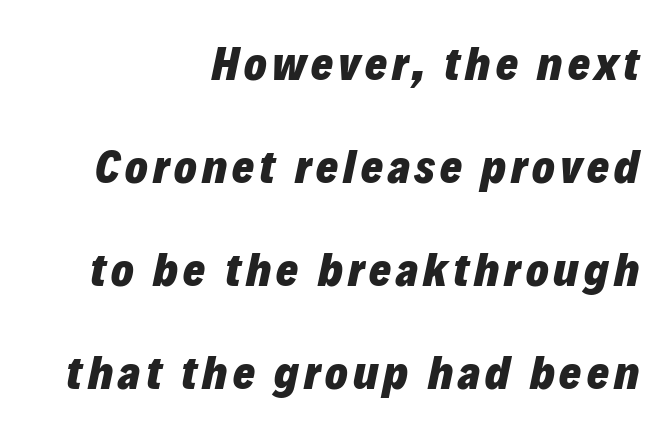
{"italic": "yes", "lean": "right", "slant_degrees": 12, "bold": "yes", "weight": "heavy", "width": "normal", "stroke_contrast": "low", "x_height": "medium", "monospaced": "no", "underline": "no", "align": "right", "line_spacing": "loose", "line_spacing_ratio": 2.19, "glyph_px": 47}
